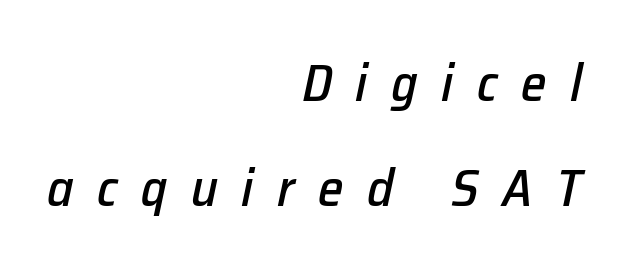
The image shows 52 px text type, italic (leaning right); set right-aligned, loose line spacing (2.01x), unusually wide letter spacing (+0.45 em), not underlined; low stroke contrast and a medium x-height.
